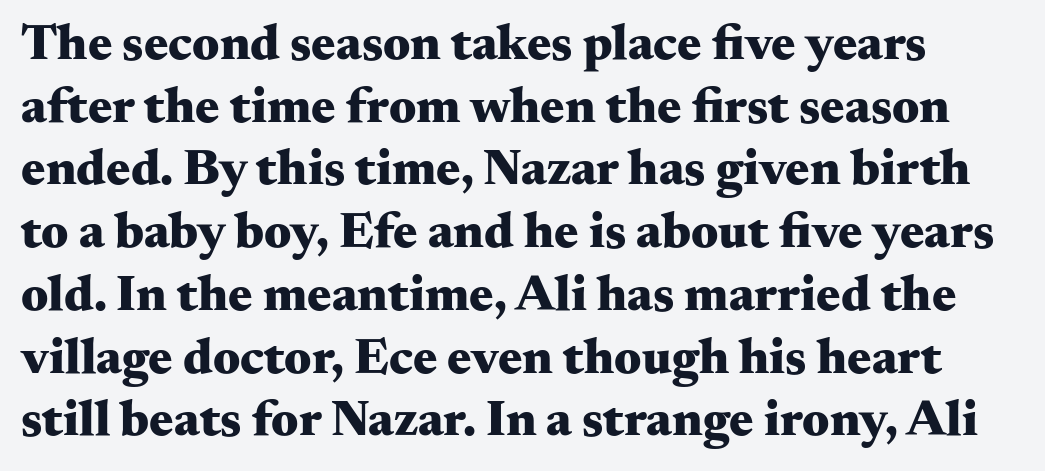
It's the straight-up-and-down kind of type. Plenty of ink on the page — the face is bold. Plain, unruled lines of type. Characters follow at the spacing the type designer built in.
